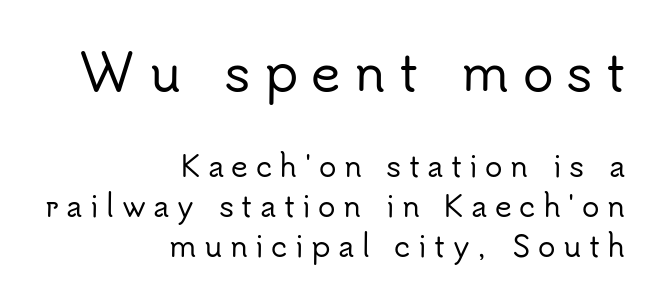
{"serif": "no", "italic": "no", "width": "normal", "stroke_contrast": "low", "x_height": "small", "monospaced": "no", "underline": "no", "align": "right", "line_spacing": "normal", "line_spacing_ratio": 1.39, "letter_spacing": "wide", "letter_spacing_em": 0.26, "larger_block": "first", "size_ratio": 1.76, "glyph_px": 51}
